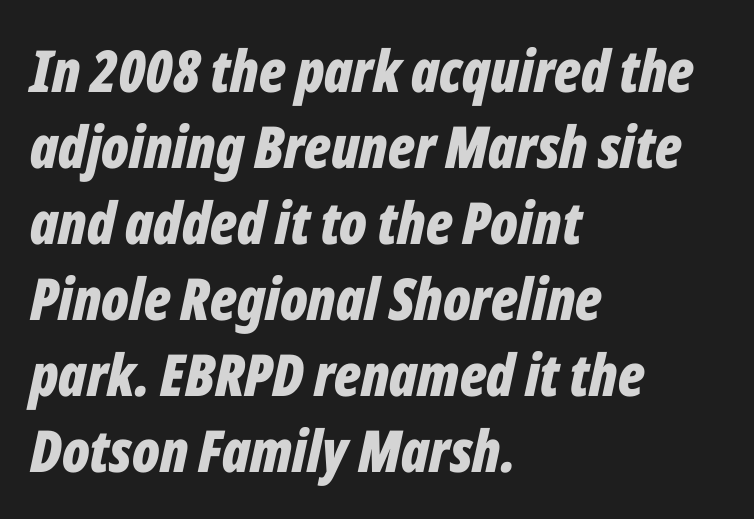
The image shows 58 px bold, condensed type, italic (leaning right); set left-aligned, normal line spacing (1.31x), normal letter spacing, not underlined; low stroke contrast and a medium x-height.
